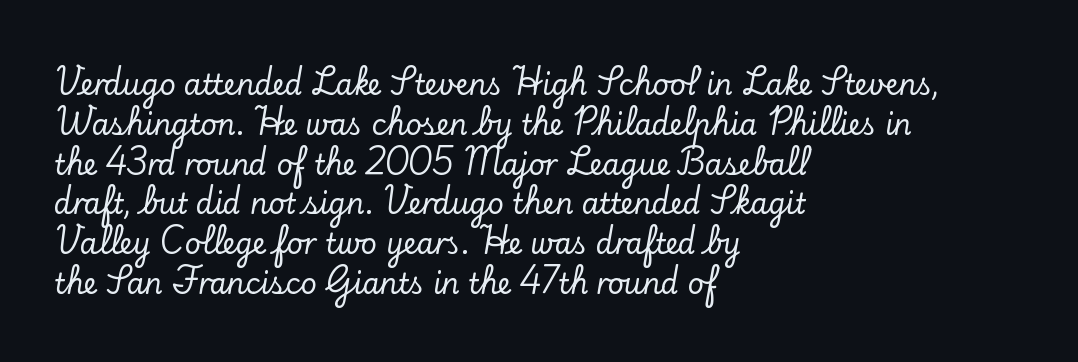
Q: Is the text italic (slanted)? A: Yes.
Q: Is the typeface a serif or a sans-serif typeface? A: Serif.
Q: Is the text underlined? A: No.
Q: How is the paragraph aligned? A: Left-aligned.
Q: Is the spacing between letters normal or unusually wide? A: Normal.
Q: Is the spacing between lines tight, normal or loose? A: Normal.
Q: Width (condensed, normal, or wide)? A: Normal.
Q: Stroke contrast? A: Low.
Q: x-height? A: Small.
Q: Monospaced? A: No.
